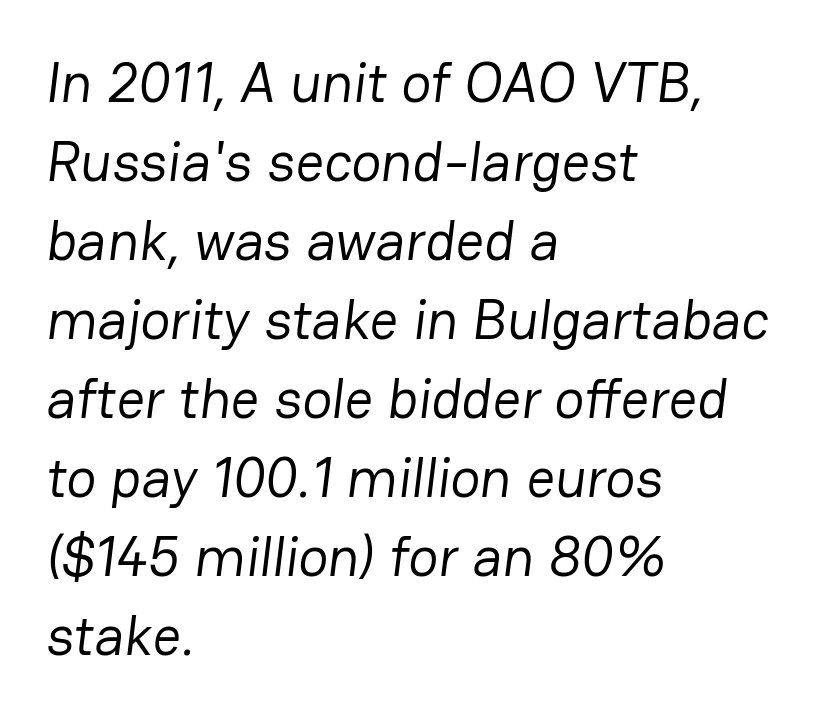
The image shows 56 px regular-weight sans-serif type; set left-aligned, normal line spacing (1.41x), normal letter spacing, not underlined; low stroke contrast and a medium x-height.
